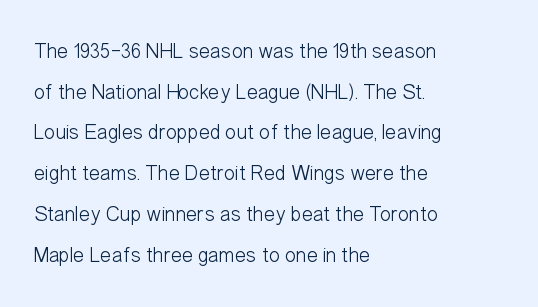
The image shows 21 px text type, upright; set left-aligned, loose line spacing (1.94x), normal letter spacing, not underlined.
